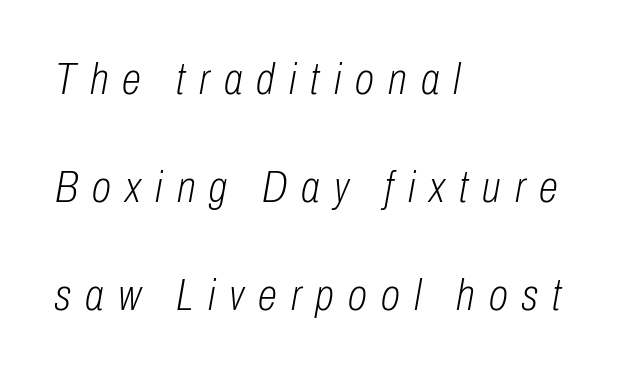
{"italic": "yes", "lean": "right", "slant_degrees": 10, "bold": "no", "weight": "light", "width": "condensed", "stroke_contrast": "low", "x_height": "medium", "monospaced": "no", "underline": "no", "align": "left", "line_spacing": "loose", "line_spacing_ratio": 2.45, "letter_spacing": "wide", "letter_spacing_em": 0.32, "glyph_px": 44}
